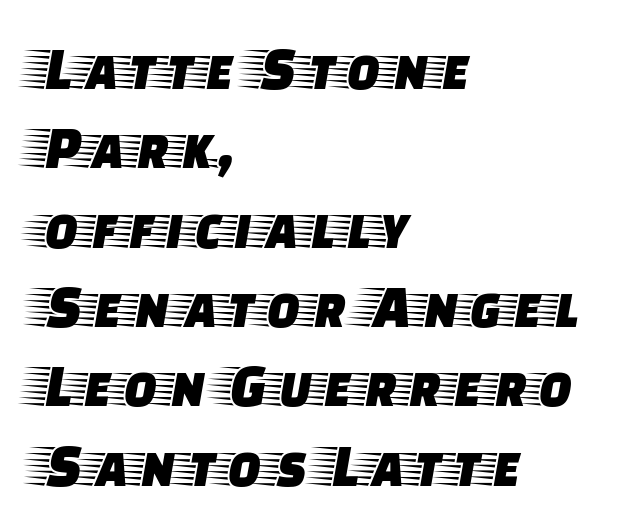
The rows are spaced the way most documents space them. Each word holds together tightly as a unit, with standard inter-letter gaps. The characters display serif detailing at their extremities. Visually the block forms a straight wall on the left and a jagged coastline on the right.
